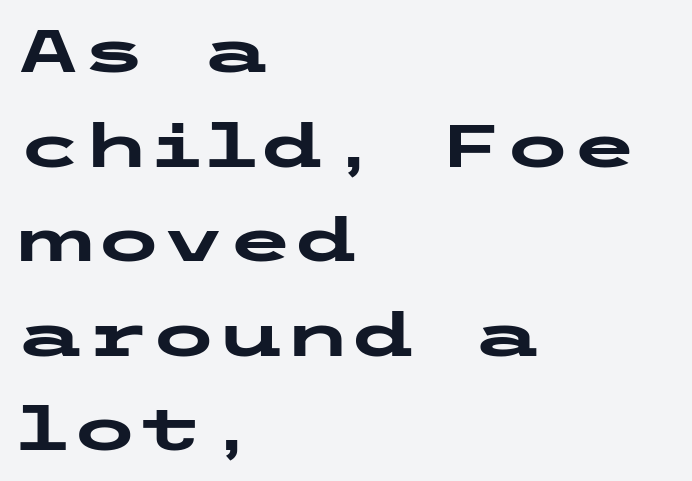
The image shows 61 px heavy, wide sans-serif type, upright; set left-aligned, normal line spacing (1.55x), normal letter spacing, not underlined; low stroke contrast and a medium x-height.
